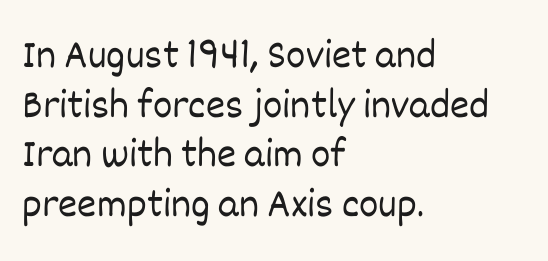
Q: Is the text bold? A: No.
Q: Is the text italic (slanted)? A: No, it is upright.
Q: Is the text underlined? A: No.
Q: How is the paragraph aligned? A: Left-aligned.
Q: Is the spacing between letters normal or unusually wide? A: Normal.
Q: Width (condensed, normal, or wide)? A: Normal.
Q: Stroke contrast? A: Low.
Q: x-height? A: Large.
Q: Monospaced? A: No.
